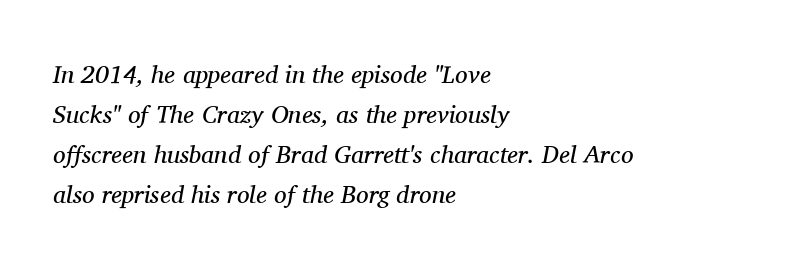
Q: Is the text bold? A: No.
Q: Is the text italic (slanted)? A: Yes, it leans right by about 11 degrees.
Q: Is the text underlined? A: No.
Q: How is the paragraph aligned? A: Left-aligned.
Q: Is the spacing between letters normal or unusually wide? A: Normal.
Q: Is the spacing between lines tight, normal or loose? A: Normal.
